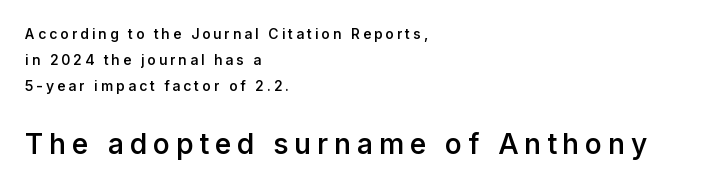
Q: Is the text bold? A: Semi-bold.
Q: Is the text italic (slanted)? A: No, it is upright.
Q: Is the typeface a serif or a sans-serif typeface? A: Sans-serif.
Q: Is the text underlined? A: No.
Q: How is the paragraph aligned? A: Left-aligned.
Q: Is the spacing between letters normal or unusually wide? A: Unusually wide.
Q: Which block of text is set in a larger size, the first (top) or the second (bottom)? A: The second (bottom) one.
Q: Width (condensed, normal, or wide)? A: Normal.
Q: Stroke contrast? A: Low.
Q: x-height? A: Medium.
Q: Monospaced? A: No.
